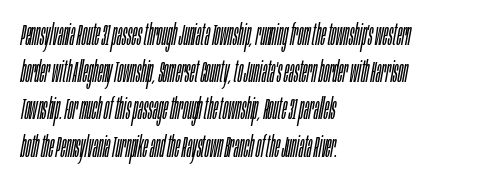
Q: Is the text bold? A: No.
Q: Is the text italic (slanted)? A: Yes, it leans right by about 10 degrees.
Q: Is the text underlined? A: No.
Q: How is the paragraph aligned? A: Left-aligned.
Q: Is the spacing between letters normal or unusually wide? A: Normal.
Q: Width (condensed, normal, or wide)? A: Condensed.
Q: Stroke contrast? A: Low.
Q: x-height? A: Large.
Q: Monospaced? A: No.
